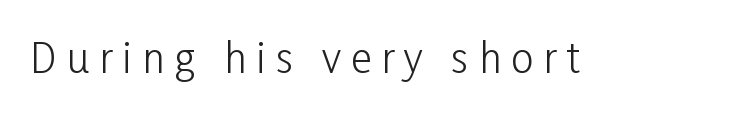
The specimen reads as upright at a glance. The strip under each line holds only bare page. Is this a fixed-width face? No — the glyphs have proportional, varying widths. Stems here are at most as thick as an everyday book face. Serif or sans? Sans — the stroke terminals are bare.
